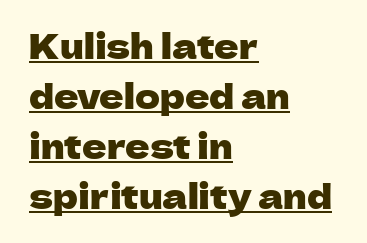
Q: Is the text italic (slanted)? A: No, it is upright.
Q: Is the typeface a serif or a sans-serif typeface? A: Sans-serif.
Q: Is the text underlined? A: Yes.
Q: How is the paragraph aligned? A: Left-aligned.
Q: Is the spacing between letters normal or unusually wide? A: Normal.
Q: Is the spacing between lines tight, normal or loose? A: Normal.
Q: Width (condensed, normal, or wide)? A: Normal.
Q: Stroke contrast? A: Low.
Q: x-height? A: Medium.
Q: Monospaced? A: No.
